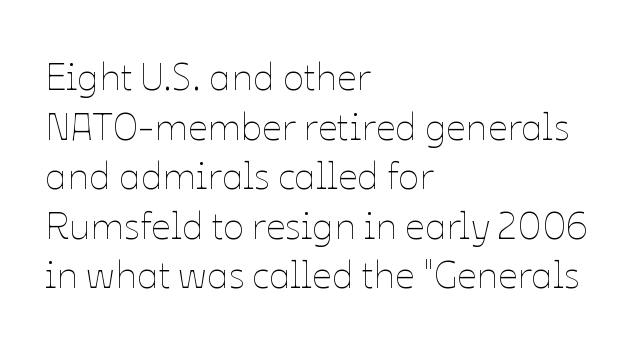
These lines were composed using upright roman letters. The rag falls on the right side of this text block. This sample has the flowing, uneven cadence of proportional lettering. No letter is thick-stroked: the sample isn't bold.
